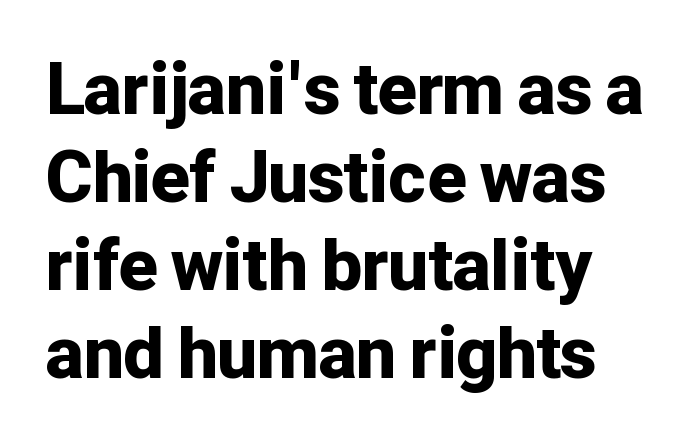
Q: Is the text bold? A: Yes.
Q: Is the text italic (slanted)? A: No, it is upright.
Q: Is the typeface a serif or a sans-serif typeface? A: Sans-serif.
Q: Is the text underlined? A: No.
Q: Is the spacing between letters normal or unusually wide? A: Normal.
Q: Width (condensed, normal, or wide)? A: Normal.
Q: Stroke contrast? A: Low.
Q: x-height? A: Medium.
Q: Monospaced? A: No.
